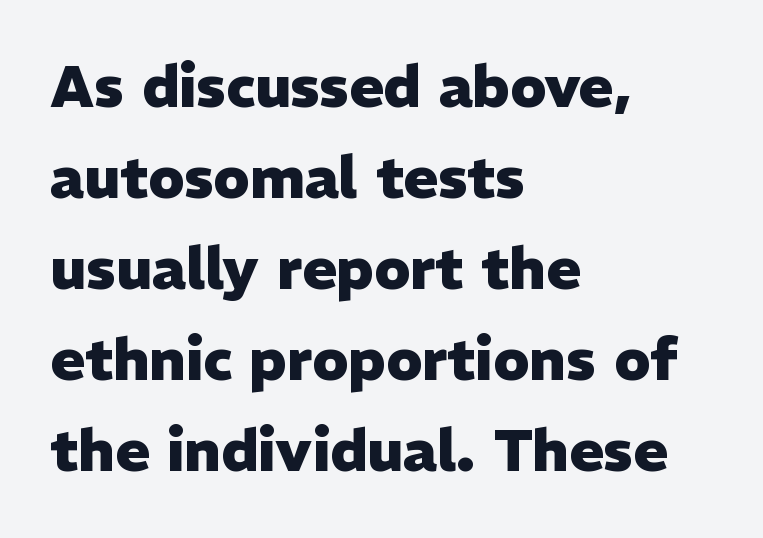
{"serif": "no", "italic": "no", "bold": "yes", "weight": "heavy", "width": "normal", "stroke_contrast": "low", "x_height": "medium", "monospaced": "no", "underline": "no", "align": "left", "line_spacing": "normal", "line_spacing_ratio": 1.57, "letter_spacing": "normal", "letter_spacing_em": 0.0, "glyph_px": 58}
